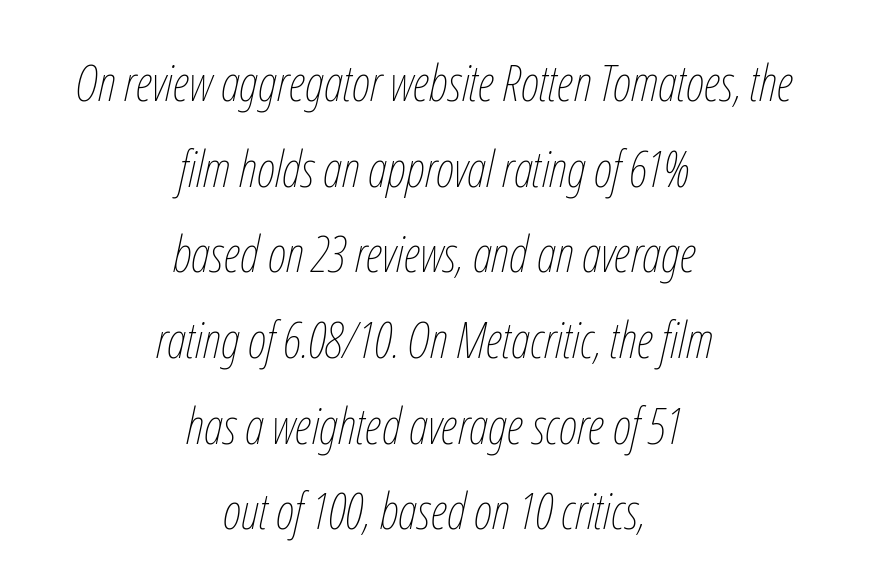
Q: Is the text bold? A: No.
Q: Is the text italic (slanted)? A: Yes, it leans right by about 12 degrees.
Q: Is the text underlined? A: No.
Q: How is the paragraph aligned? A: Centered.
Q: Is the spacing between letters normal or unusually wide? A: Normal.
Q: Is the spacing between lines tight, normal or loose? A: Normal.
Q: Width (condensed, normal, or wide)? A: Condensed.
Q: Stroke contrast? A: Low.
Q: x-height? A: Medium.
Q: Monospaced? A: No.
